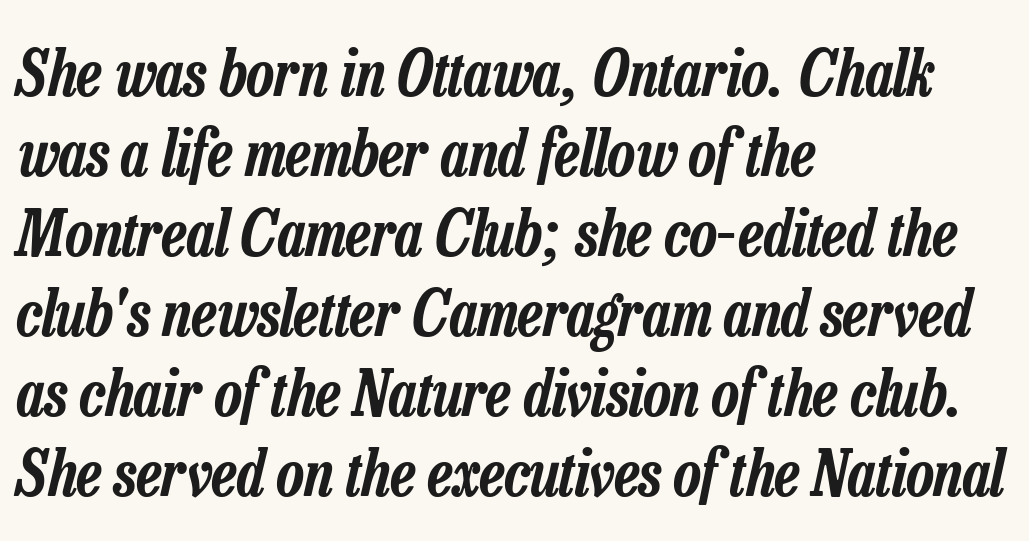
Q: Is the text italic (slanted)? A: Yes, it leans right by about 13 degrees.
Q: Is the text underlined? A: No.
Q: How is the paragraph aligned? A: Left-aligned.
Q: Is the spacing between letters normal or unusually wide? A: Normal.
Q: Is the spacing between lines tight, normal or loose? A: Normal.
Q: Width (condensed, normal, or wide)? A: Condensed.
Q: Stroke contrast? A: Low.
Q: x-height? A: Medium.
Q: Monospaced? A: No.
